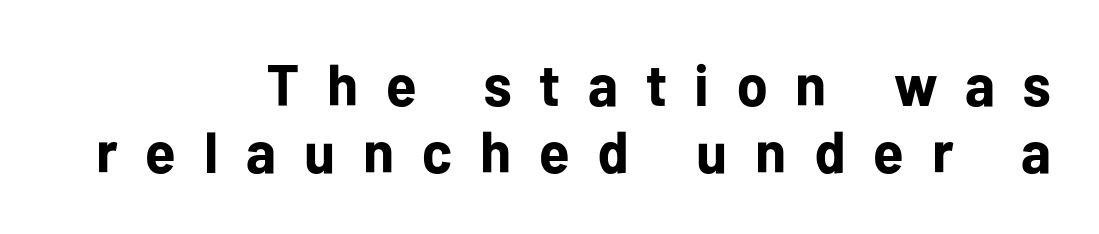
The image shows 58 px bold sans-serif type, upright; set right-aligned, line spacing 1.16x, unusually wide letter spacing (+0.48 em), not underlined; low stroke contrast and a medium x-height.
